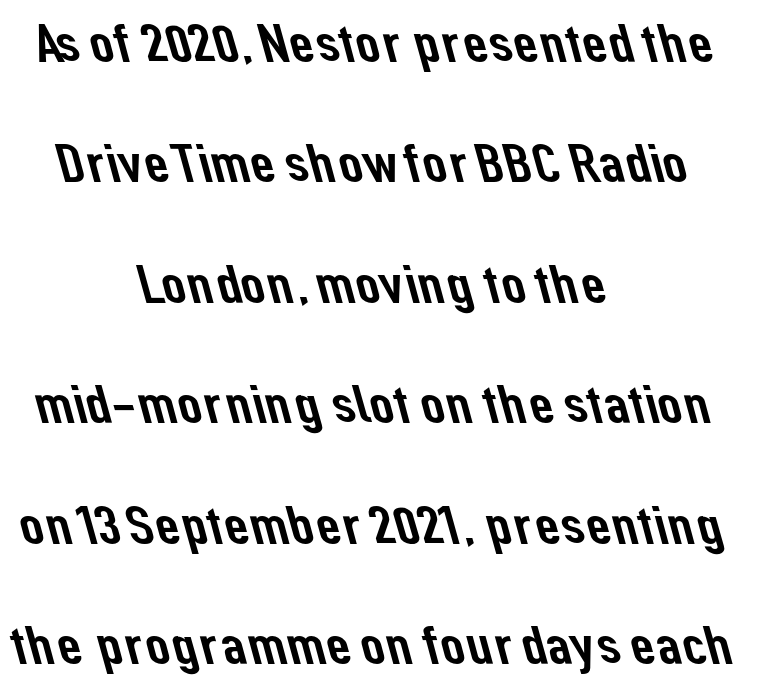
{"serif": "no", "width": "normal", "stroke_contrast": "low", "x_height": "medium", "monospaced": "no", "underline": "no", "align": "center", "line_spacing": "loose", "line_spacing_ratio": 2.23, "letter_spacing": "normal", "letter_spacing_em": 0.0, "glyph_px": 54}
